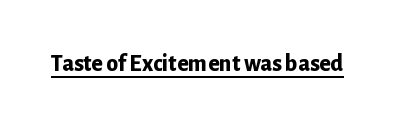
Students, observe the line beneath the letters — that is underlining. Upright lettering throughout. Summary of weight: heavy, a full bold. Here the glyphs are tracked normally, forming tight word shapes.
